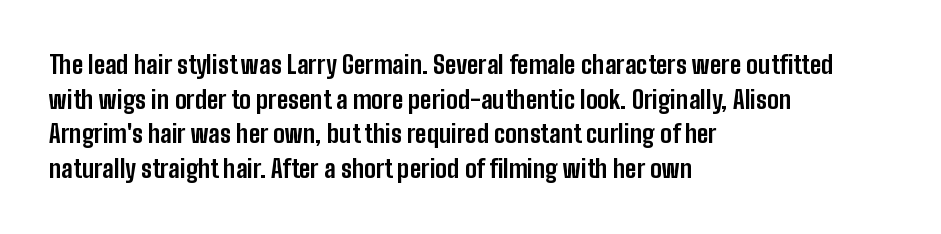
The type sits square on the baseline with zero lean. Summary of weight: heavy, a full bold. Rule under the text: the space is simply empty. Is the letter spacing exaggerated? No — it looks like the ordinary default.
